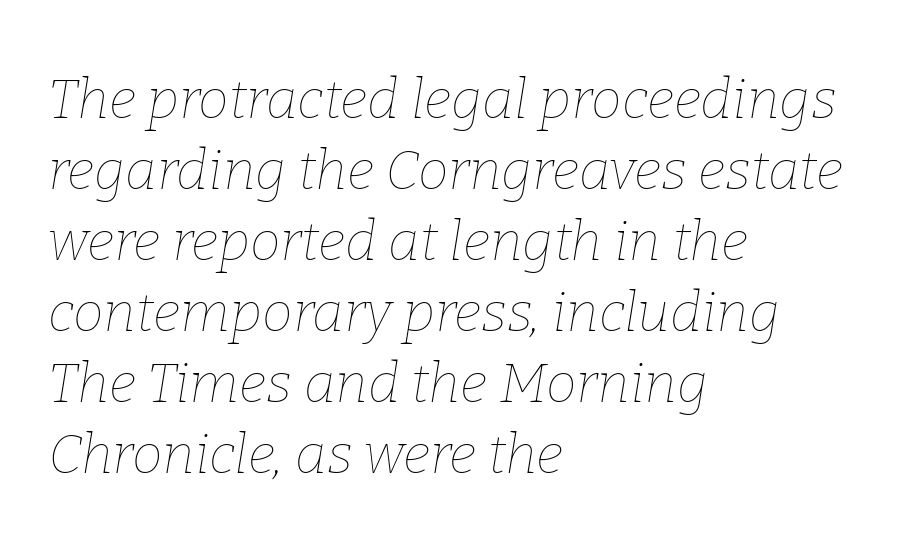
The image shows 55 px thin type, italic (leaning right); set left-aligned, normal line spacing (1.29x), normal letter spacing, not underlined; low stroke contrast and a medium x-height.
